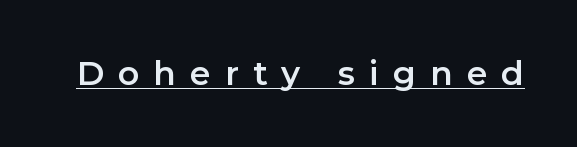
{"serif": "no", "italic": "no", "width": "normal", "stroke_contrast": "low", "x_height": "medium", "monospaced": "no", "underline": "yes", "letter_spacing": "wide", "letter_spacing_em": 0.43, "glyph_px": 33}
